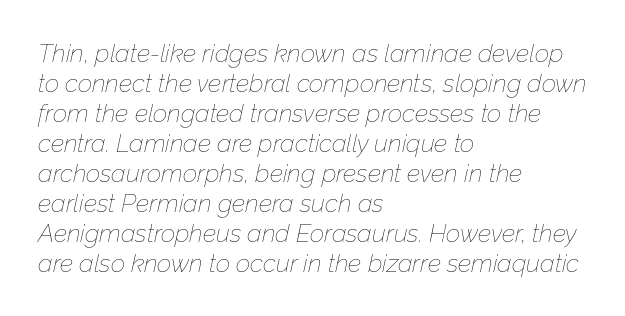
The image shows 25 px text type, italic (leaning right); set left-aligned, line spacing 1.2x, normal letter spacing, not underlined.
